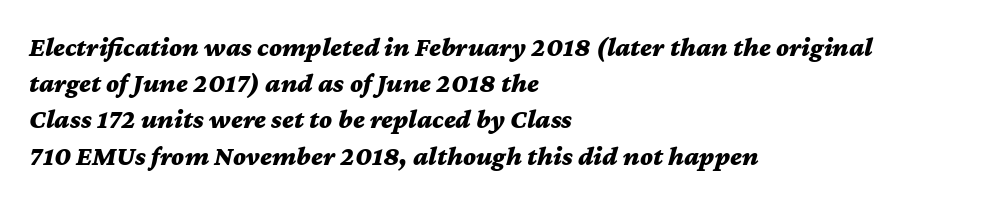
{"italic": "yes", "lean": "right", "slant_degrees": 12, "bold": "yes", "underline": "no", "align": "left", "line_spacing": "normal", "line_spacing_ratio": 1.34, "letter_spacing": "normal", "letter_spacing_em": 0.0, "glyph_px": 27}
